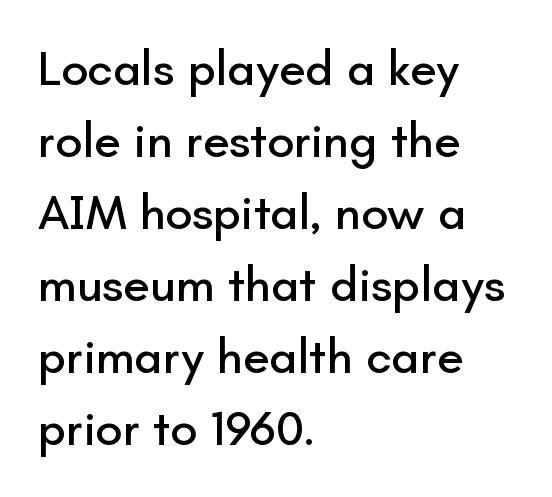
The image shows 49 px sans-serif type, upright; set left-aligned, normal line spacing (1.47x), normal letter spacing, not underlined; low stroke contrast and a small x-height.
